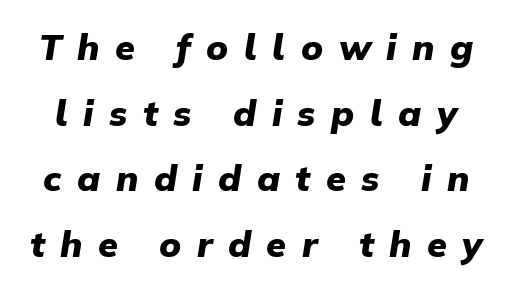
As a designer I'd log this as weight 700, bold. Proportional: the letters do not fall into vertical columns. The space beneath each line is pristine and unruled. Italic: yes, the glyphs are oblique.
